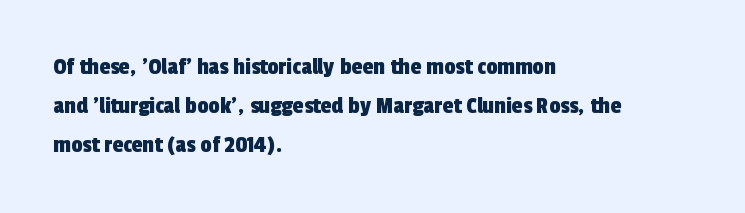
{"underline": "no", "align": "left", "line_spacing": "normal", "line_spacing_ratio": 1.57, "letter_spacing": "normal", "letter_spacing_em": 0.0, "glyph_px": 25}
